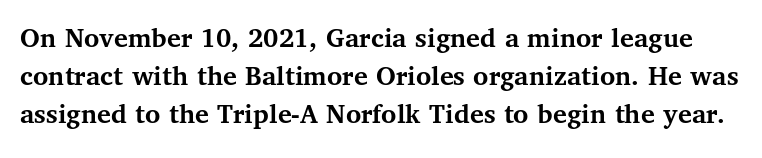
The image shows 29 px semibold serif type, upright; set normal line spacing (1.31x), normal letter spacing, not underlined; medium stroke contrast and a medium x-height.
